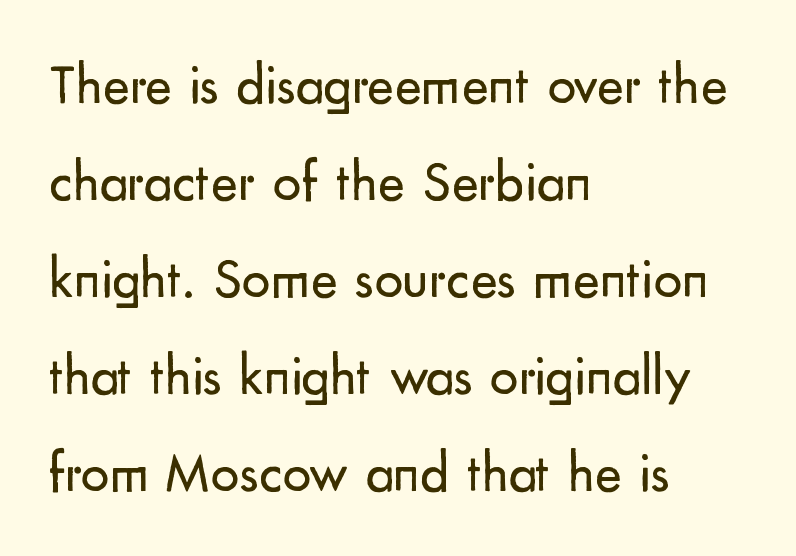
The image shows 57 px regular-weight sans-serif type, upright; set left-aligned, normal line spacing (1.7x), normal letter spacing, not underlined; low stroke contrast and a small x-height.
